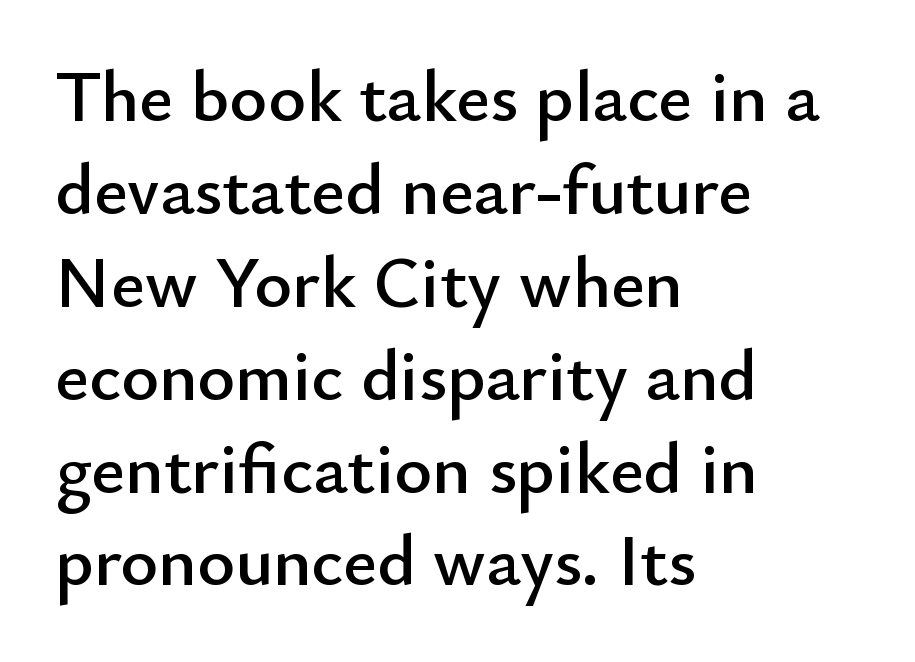
{"serif": "no", "italic": "no", "width": "normal", "stroke_contrast": "low", "x_height": "small", "monospaced": "no", "underline": "no", "align": "left", "line_spacing": "normal", "line_spacing_ratio": 1.29, "letter_spacing": "normal", "letter_spacing_em": 0.0, "glyph_px": 72}
